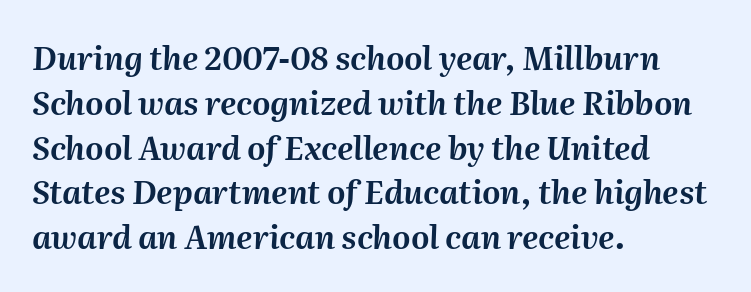
{"italic": "yes", "lean": "right", "slant_degrees": 2, "width": "normal", "stroke_contrast": "medium", "x_height": "medium", "monospaced": "no", "underline": "no", "align": "left", "line_spacing": "normal", "line_spacing_ratio": 1.4, "letter_spacing": "normal", "letter_spacing_em": 0.0, "glyph_px": 32}
